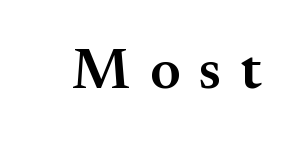
{"serif": "yes", "italic": "no", "bold": "semi", "weight": "semibold", "width": "normal", "stroke_contrast": "medium", "x_height": "small", "monospaced": "no", "underline": "no", "letter_spacing": "wide", "letter_spacing_em": 0.33, "glyph_px": 58}
